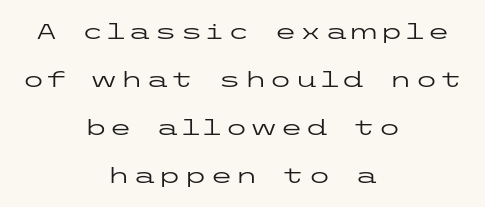
The image shows 21 px text type, upright; set centered, loose line spacing (2.28x), not underlined.
